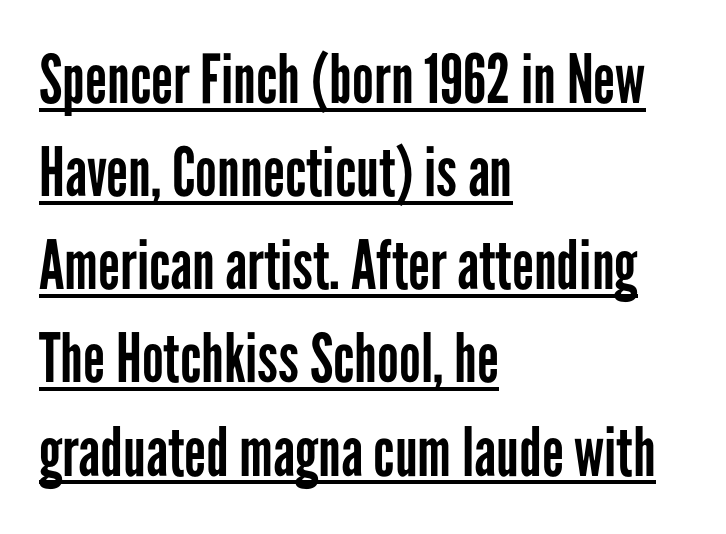
{"serif": "no", "italic": "no", "bold": "no", "weight": "regular", "width": "condensed", "stroke_contrast": "low", "x_height": "medium", "monospaced": "no", "underline": "yes", "align": "left", "line_spacing": "normal", "line_spacing_ratio": 1.37, "letter_spacing": "normal", "letter_spacing_em": 0.0, "glyph_px": 68}
